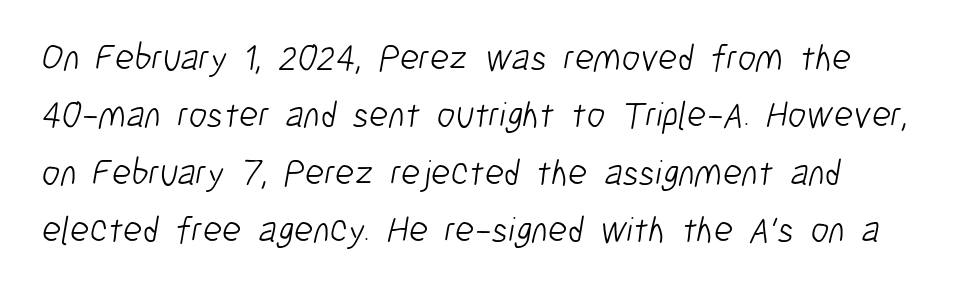
Q: Is the text bold? A: No.
Q: Is the typeface a serif or a sans-serif typeface? A: Sans-serif.
Q: Is the text underlined? A: No.
Q: Is the spacing between letters normal or unusually wide? A: Normal.
Q: Is the spacing between lines tight, normal or loose? A: Normal.
Q: Width (condensed, normal, or wide)? A: Condensed.
Q: Stroke contrast? A: Low.
Q: x-height? A: Medium.
Q: Monospaced? A: No.
